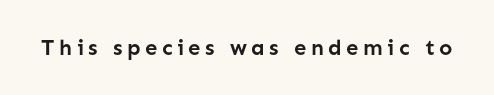
The image shows 22 px bold type, upright; set unusually wide letter spacing (+0.2 em), not underlined.
